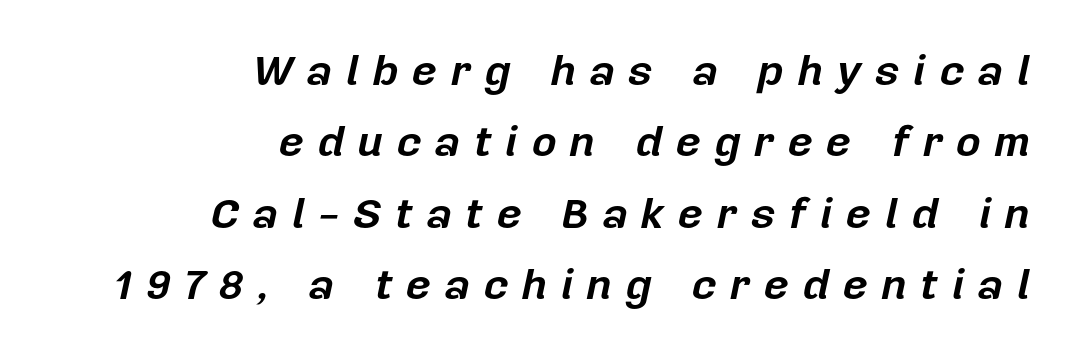
{"italic": "yes", "lean": "right", "slant_degrees": 12, "bold": "yes", "weight": "bold", "width": "normal", "stroke_contrast": "low", "x_height": "medium", "monospaced": "no", "underline": "no", "align": "right", "line_spacing": "normal", "line_spacing_ratio": 1.66, "letter_spacing": "wide", "letter_spacing_em": 0.32, "glyph_px": 43}
